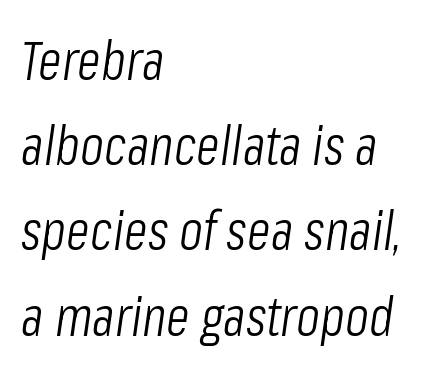
{"italic": "yes", "lean": "right", "slant_degrees": 8, "bold": "no", "weight": "light", "width": "condensed", "stroke_contrast": "low", "x_height": "medium", "monospaced": "no", "underline": "no", "align": "left", "line_spacing": "normal", "line_spacing_ratio": 1.55, "letter_spacing": "normal", "letter_spacing_em": 0.0, "glyph_px": 55}
